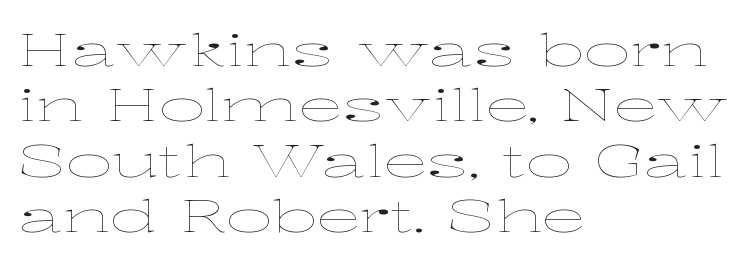
The image shows 45 px thin, wide type, upright; set left-aligned, line spacing 1.23x, normal letter spacing, not underlined; low stroke contrast and a medium x-height.
